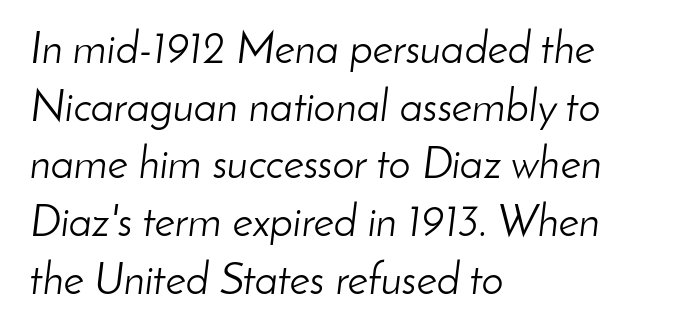
Italic: yes, the glyphs are oblique. A classic flush-left, rag-right setting is used for this passage. The lines sit at an ordinary, default distance from one another. The gaps between neighbouring characters are ordinary and unremarkable. Character widths vary here, with narrow letters taking less room than wide ones. Unmarked baselines from the first word to the last.
